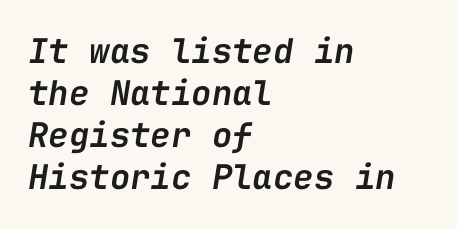
The image shows 34 px semibold type, italic (leaning right), monospaced; set left-aligned, line spacing 1.24x, normal letter spacing, not underlined; low stroke contrast and a medium x-height.
